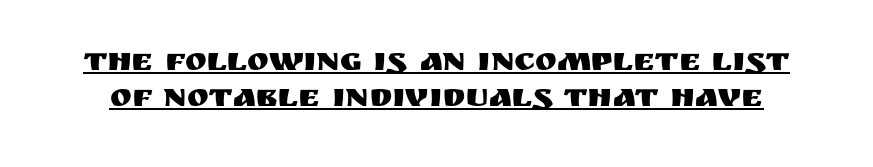
Q: Is the text italic (slanted)? A: No, it is upright.
Q: Is the typeface a serif or a sans-serif typeface? A: Sans-serif.
Q: Is the text underlined? A: Yes.
Q: Is the spacing between letters normal or unusually wide? A: Normal.
Q: Is the spacing between lines tight, normal or loose? A: Tight.
Q: Width (condensed, normal, or wide)? A: Normal.
Q: Stroke contrast? A: Medium.
Q: x-height? A: Large.
Q: Monospaced? A: No.
